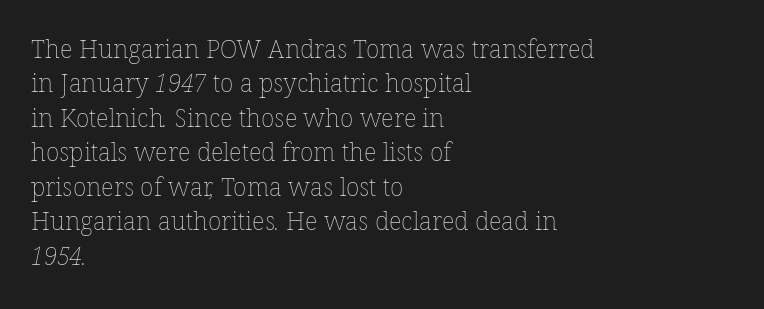
The paragraph shown leans on its left margin. The baseline area is clear. Stroke thickness stays within the range of a standard reading face or lighter. Summary of vertical rhythm: regular, with standard interline spacing. The horizontal fit of the characters is conventional and even.
